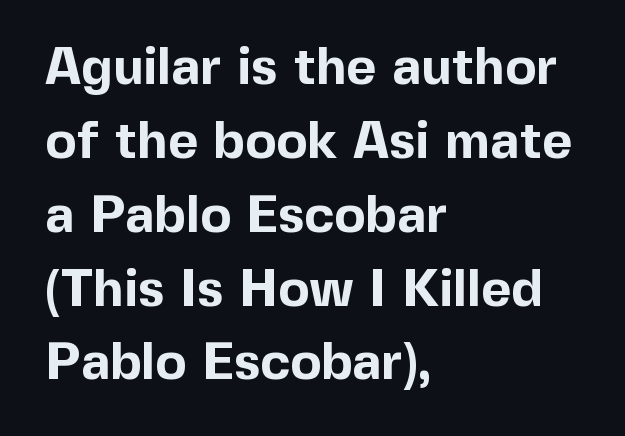
Q: Is the text bold? A: Yes.
Q: Is the text italic (slanted)? A: No, it is upright.
Q: Is the typeface a serif or a sans-serif typeface? A: Sans-serif.
Q: Is the text underlined? A: No.
Q: How is the paragraph aligned? A: Left-aligned.
Q: Is the spacing between letters normal or unusually wide? A: Normal.
Q: Is the spacing between lines tight, normal or loose? A: Normal.
Q: Width (condensed, normal, or wide)? A: Normal.
Q: x-height? A: Medium.
Q: Monospaced? A: No.
